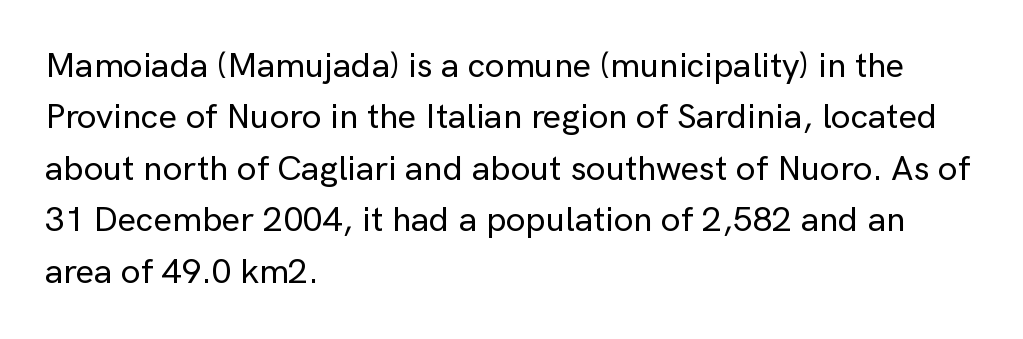
Q: Is the text italic (slanted)? A: No, it is upright.
Q: Is the typeface a serif or a sans-serif typeface? A: Sans-serif.
Q: Is the text underlined? A: No.
Q: How is the paragraph aligned? A: Left-aligned.
Q: Is the spacing between letters normal or unusually wide? A: Normal.
Q: Is the spacing between lines tight, normal or loose? A: Normal.
Q: Width (condensed, normal, or wide)? A: Normal.
Q: Stroke contrast? A: Low.
Q: x-height? A: Medium.
Q: Monospaced? A: No.
